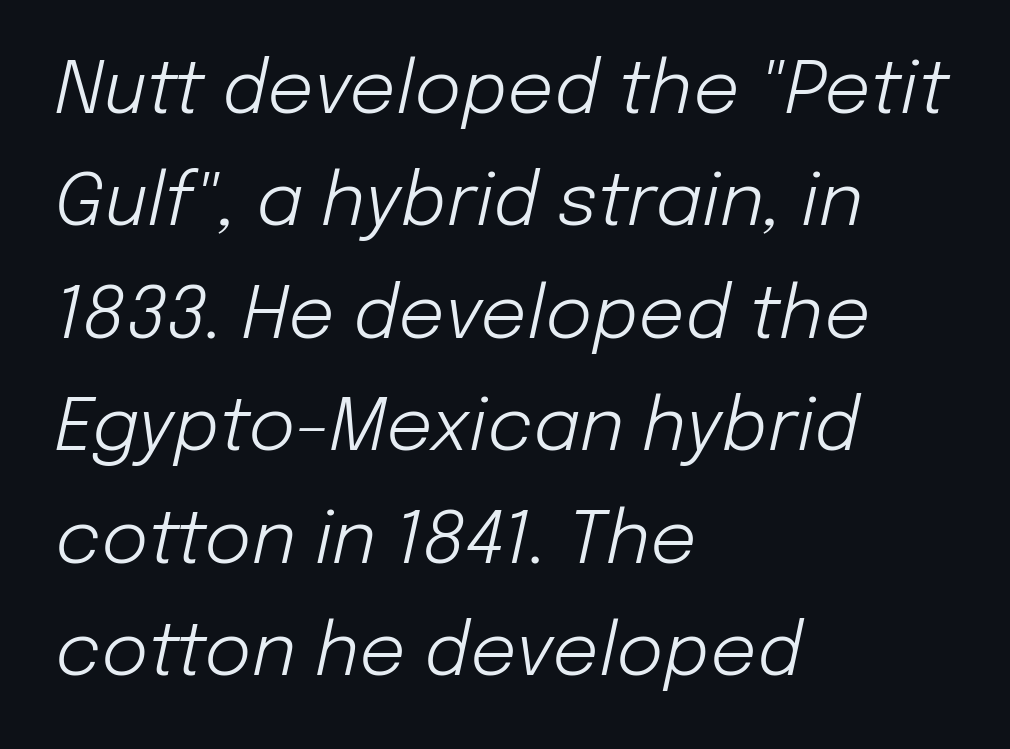
Weight: regular or lighter. Characters are canted at an angle relative to the baseline's perpendicular. The rendering uses natural spacing where letterforms have individual widths. Short and long lines alike share a common starting point at left. A clean baseline with only descenders dipping below it.
